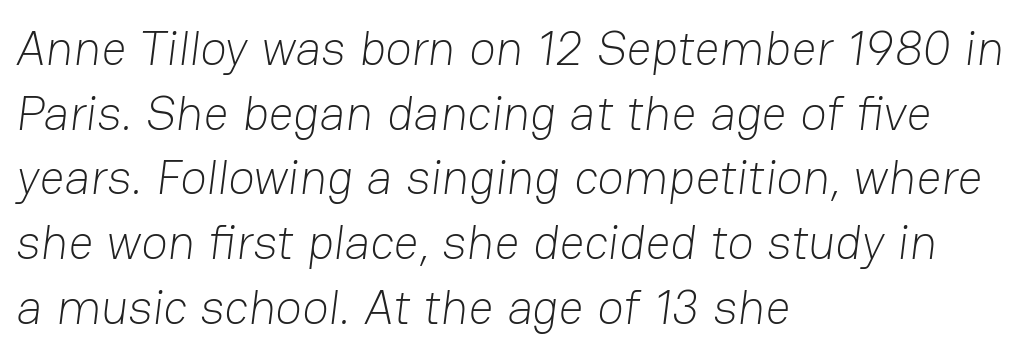
{"serif": "no", "bold": "no", "weight": "light", "width": "normal", "stroke_contrast": "low", "x_height": "medium", "monospaced": "no", "underline": "no", "align": "left", "line_spacing": "normal", "line_spacing_ratio": 1.32, "letter_spacing": "normal", "letter_spacing_em": 0.0, "glyph_px": 49}
